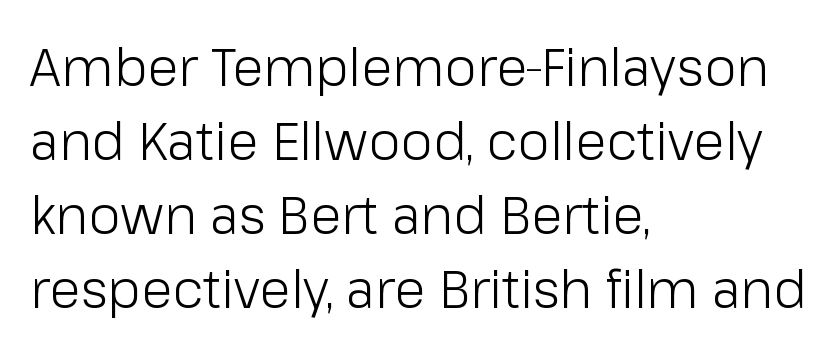
{"serif": "no", "italic": "no", "bold": "no", "weight": "light", "width": "normal", "stroke_contrast": "low", "x_height": "medium", "monospaced": "no", "underline": "no", "align": "left", "line_spacing": "normal", "line_spacing_ratio": 1.42, "letter_spacing": "normal", "letter_spacing_em": 0.0, "glyph_px": 52}
